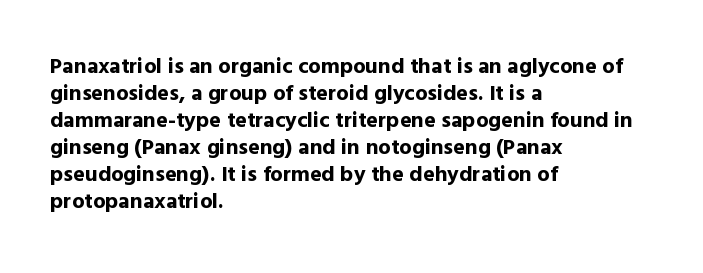
The setting favours the left margin, as ordinary paragraphs usually do. The strip under each line holds only bare page. Every letter is thick-stroked: bold, no question. In terms of posture, this sample is upright. Is the letter spacing exaggerated? No — it looks like the ordinary default.
